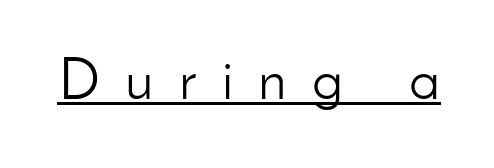
Q: Is the text bold? A: No.
Q: Is the text italic (slanted)? A: No, it is upright.
Q: Is the typeface a serif or a sans-serif typeface? A: Sans-serif.
Q: Is the text underlined? A: Yes.
Q: Is the spacing between letters normal or unusually wide? A: Unusually wide.
Q: Width (condensed, normal, or wide)? A: Normal.
Q: Stroke contrast? A: Low.
Q: x-height? A: Small.
Q: Monospaced? A: No.
